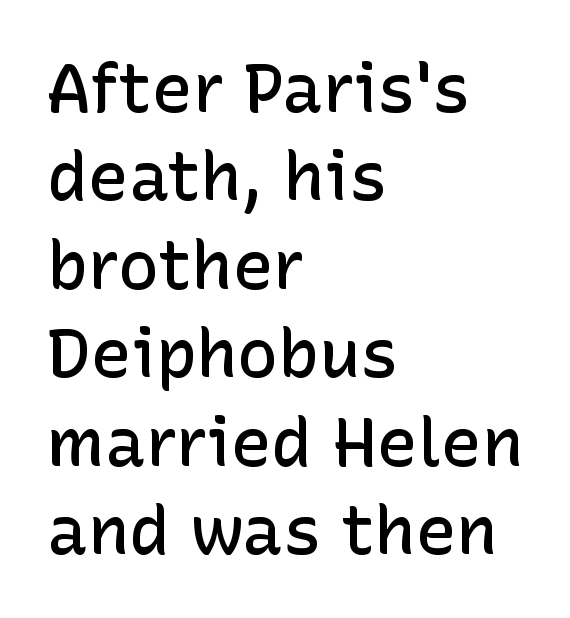
{"serif": "no", "italic": "no", "bold": "semi", "weight": "semibold", "width": "normal", "stroke_contrast": "low", "x_height": "medium", "monospaced": "no", "underline": "no", "align": "left", "line_spacing": "normal", "line_spacing_ratio": 1.3, "letter_spacing": "normal", "letter_spacing_em": 0.0, "glyph_px": 68}
